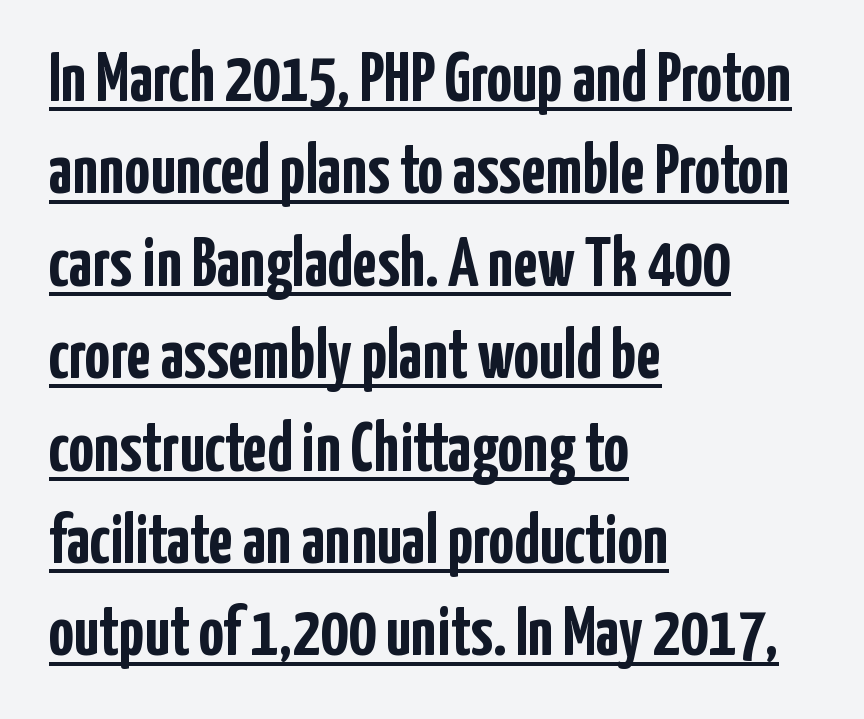
The text was rendered using a sans face with plain stroke endings. Honestly, the underline is the first thing you notice here. The passage is arranged the way most books set body copy — flush left. The font is running at its bold setting. The horizontal fit of the characters is conventional and even.
